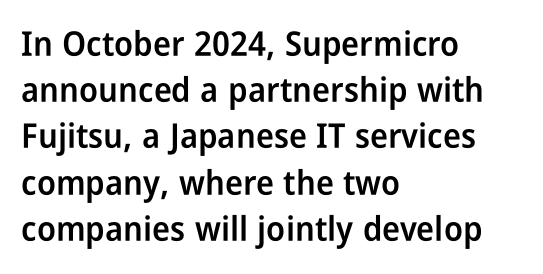
Q: Is the text bold? A: Semi-bold.
Q: Is the text italic (slanted)? A: No, it is upright.
Q: Is the typeface a serif or a sans-serif typeface? A: Sans-serif.
Q: Is the text underlined? A: No.
Q: How is the paragraph aligned? A: Left-aligned.
Q: Is the spacing between letters normal or unusually wide? A: Normal.
Q: Is the spacing between lines tight, normal or loose? A: Normal.
Q: Width (condensed, normal, or wide)? A: Condensed.
Q: Stroke contrast? A: Low.
Q: x-height? A: Medium.
Q: Monospaced? A: No.
